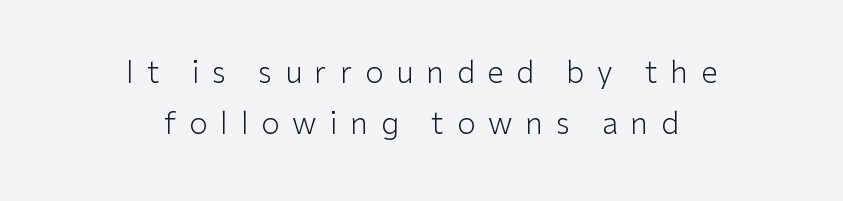
The string is rendered with underlining switched off. You could not count columns in this text — the font is proportionally spaced. Vertical stems look standard width or narrower in stroke. The passage shown has open, widely tracked lettering throughout.
